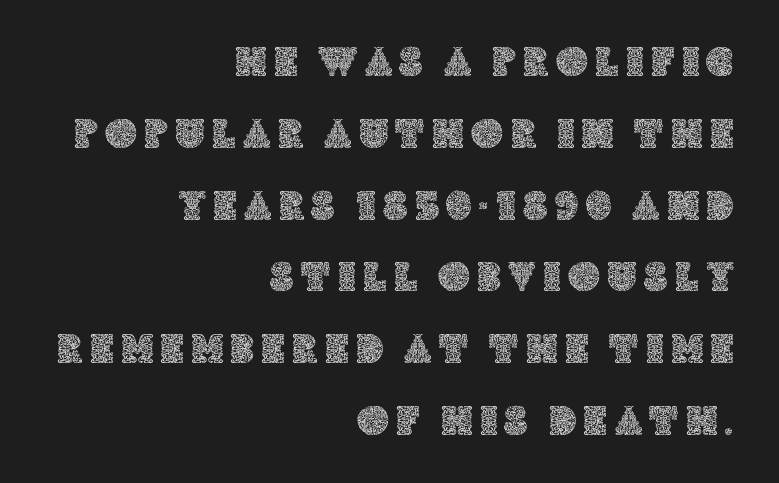
The image shows 43 px text type, upright; set right-aligned, normal line spacing (1.67x), not underlined; a large x-height.
